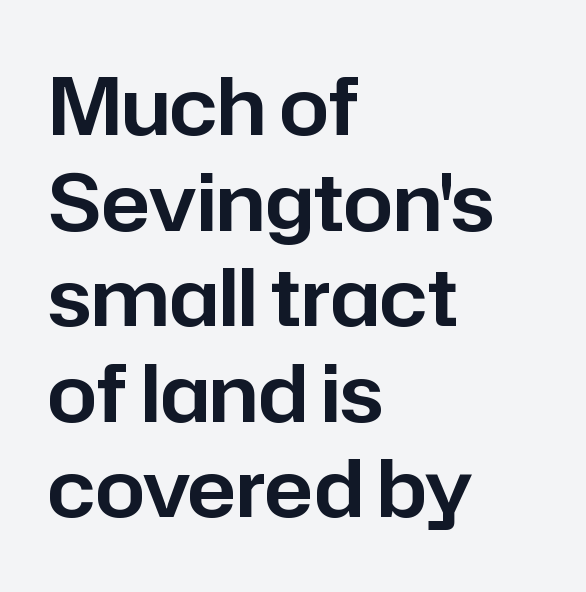
{"serif": "no", "italic": "no", "width": "normal", "stroke_contrast": "low", "x_height": "medium", "monospaced": "no", "underline": "no", "align": "left", "line_spacing_ratio": 1.21, "letter_spacing": "normal", "letter_spacing_em": 0.0, "glyph_px": 79}
